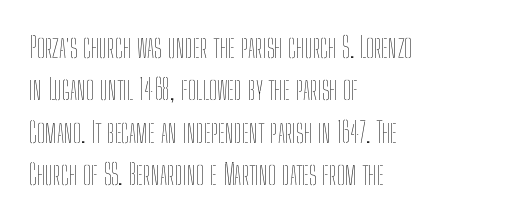
{"italic": "no", "bold": "no", "weight": "thin", "width": "condensed", "stroke_contrast": "low", "x_height": "medium", "monospaced": "no", "underline": "no", "align": "left", "line_spacing": "normal", "line_spacing_ratio": 1.46, "letter_spacing": "normal", "letter_spacing_em": 0.0, "glyph_px": 29}
